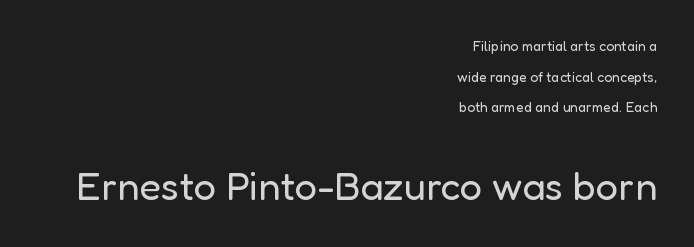
{"serif": "no", "italic": "no", "bold": "no", "weight": "regular", "width": "normal", "stroke_contrast": "low", "x_height": "medium", "monospaced": "no", "underline": "no", "align": "right", "line_spacing": "loose", "line_spacing_ratio": 2.19, "letter_spacing": "normal", "letter_spacing_em": 0.0, "larger_block": "second", "size_ratio": 2.86, "glyph_px": 40}
